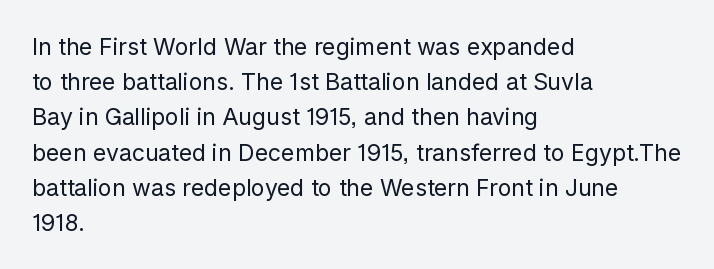
A typesetter would call this leading conventional body-copy spacing. Casual observation: everything's shoved over to the left. Counters stay open thanks to moderate or lighter strokes. The lettering stays uniformly vertical, giving the passage a roman look. No extra tracking has been applied to these lines. The gap between lines stays unmarked.
